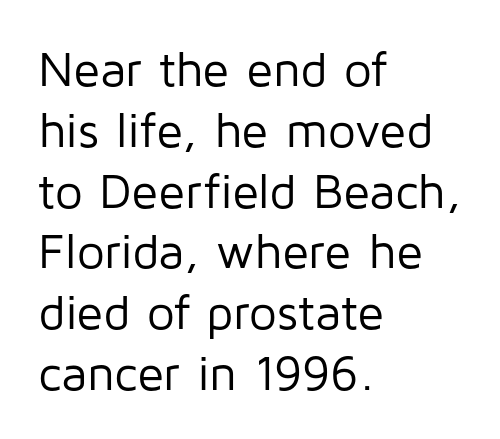
The image shows 49 px regular-weight sans-serif type, upright; set left-aligned, line spacing 1.24x, normal letter spacing, not underlined; low stroke contrast and a medium x-height.
